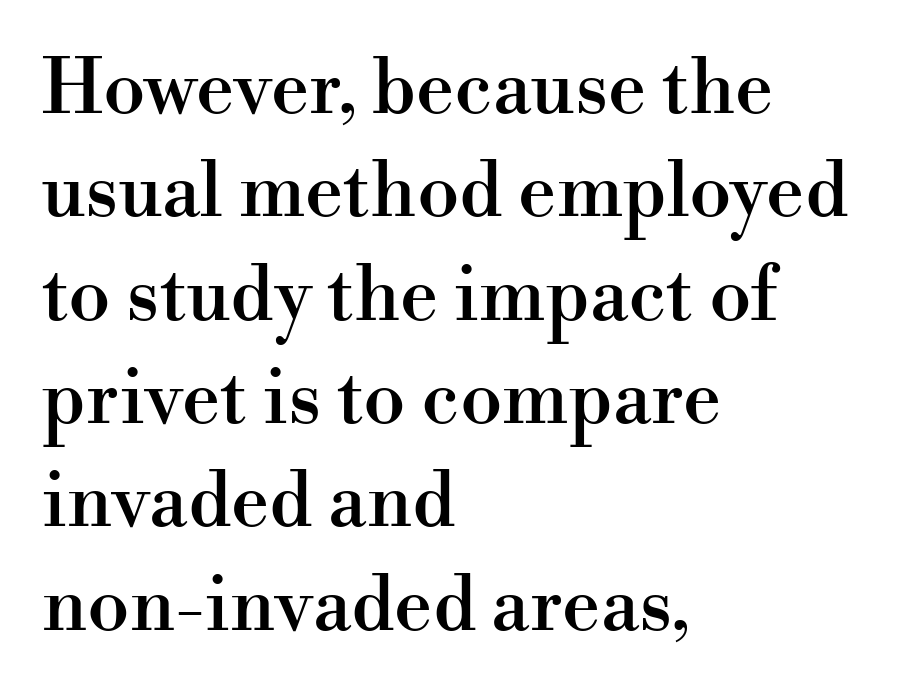
One glance says typical: line gaps are just what's usual. Between one letter and the next there's only the usual sliver of space. Spacing verdict: proportional, widths tailored to each character. Quick note: not italic, upright.
